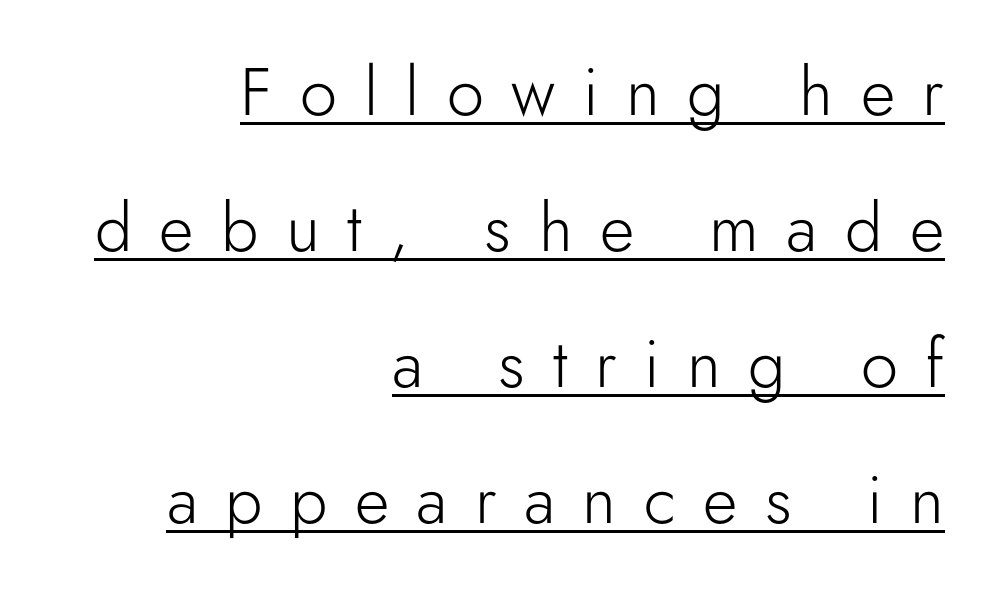
The image shows 67 px light sans-serif type, upright; set right-aligned, loose line spacing (2.03x), unusually wide letter spacing (+0.41 em), underlined; low stroke contrast and a small x-height.
